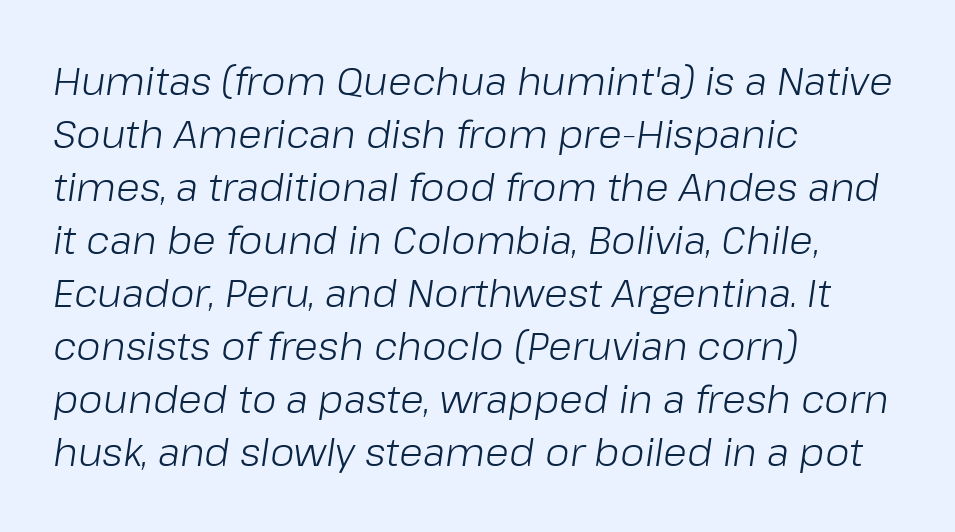
{"italic": "yes", "lean": "right", "slant_degrees": 8, "bold": "no", "weight": "light", "width": "normal", "stroke_contrast": "low", "x_height": "medium", "monospaced": "no", "underline": "no", "align": "left", "line_spacing": "normal", "line_spacing_ratio": 1.36, "letter_spacing": "normal", "letter_spacing_em": 0.0, "glyph_px": 39}
